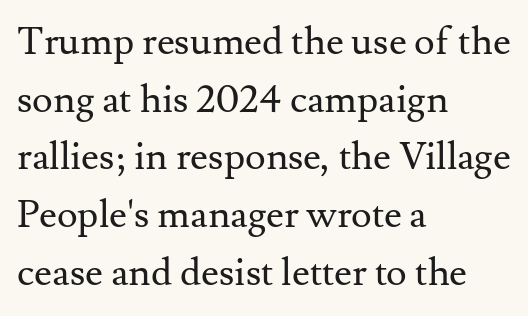
Q: Is the text bold? A: No.
Q: Is the text italic (slanted)? A: No, it is upright.
Q: Is the typeface a serif or a sans-serif typeface? A: Serif.
Q: Is the text underlined? A: No.
Q: How is the paragraph aligned? A: Left-aligned.
Q: Is the spacing between letters normal or unusually wide? A: Normal.
Q: Is the spacing between lines tight, normal or loose? A: Normal.
Q: Width (condensed, normal, or wide)? A: Normal.
Q: Stroke contrast? A: Medium.
Q: x-height? A: Small.
Q: Monospaced? A: No.
